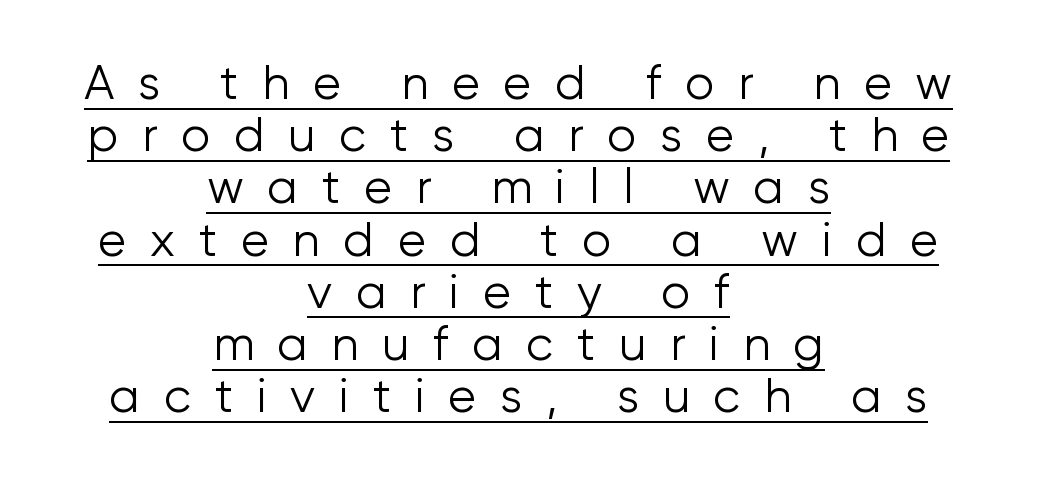
{"serif": "no", "italic": "no", "bold": "no", "weight": "light", "width": "normal", "stroke_contrast": "low", "x_height": "medium", "monospaced": "no", "underline": "yes", "align": "center", "line_spacing": "tight", "line_spacing_ratio": 1.11, "letter_spacing": "wide", "letter_spacing_em": 0.5, "glyph_px": 47}
